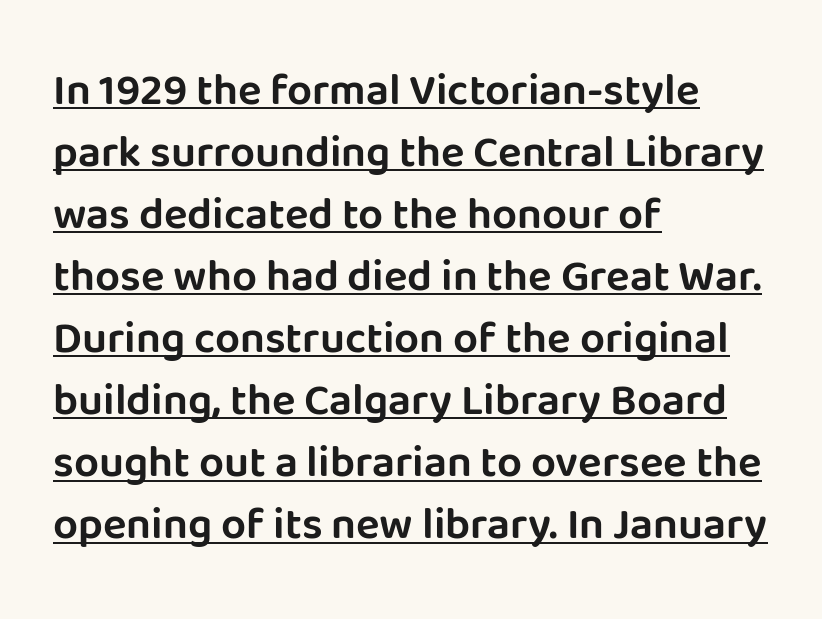
Q: Is the text italic (slanted)? A: No, it is upright.
Q: Is the typeface a serif or a sans-serif typeface? A: Sans-serif.
Q: Is the text underlined? A: Yes.
Q: How is the paragraph aligned? A: Left-aligned.
Q: Is the spacing between letters normal or unusually wide? A: Normal.
Q: Is the spacing between lines tight, normal or loose? A: Normal.
Q: Width (condensed, normal, or wide)? A: Normal.
Q: Stroke contrast? A: Low.
Q: x-height? A: Large.
Q: Monospaced? A: No.
